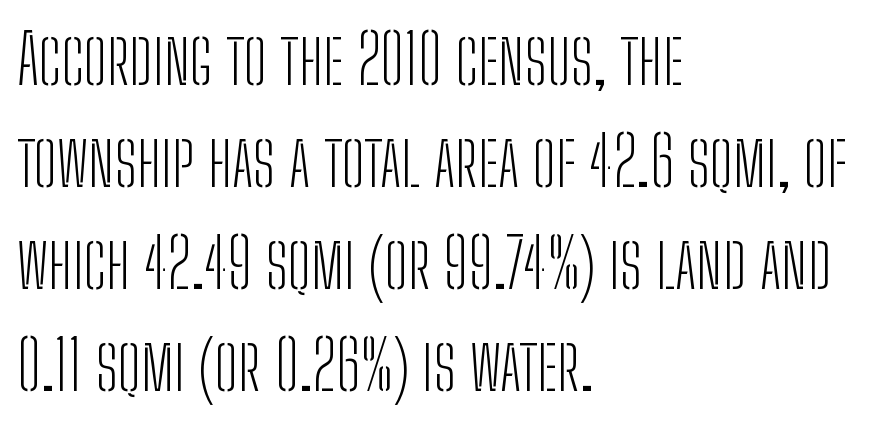
The horizontal fit of the characters is conventional and even. The setting favours the left margin, as ordinary paragraphs usually do. The letters advance in unequal steps, a hallmark of proportional type. The lettering stays uniformly vertical, giving the passage a roman look.
